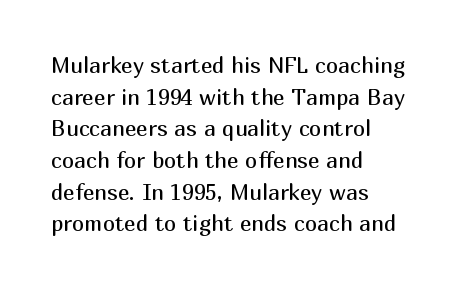
The image shows 22 px text type, upright; set left-aligned, normal line spacing (1.44x), normal letter spacing, not underlined.
